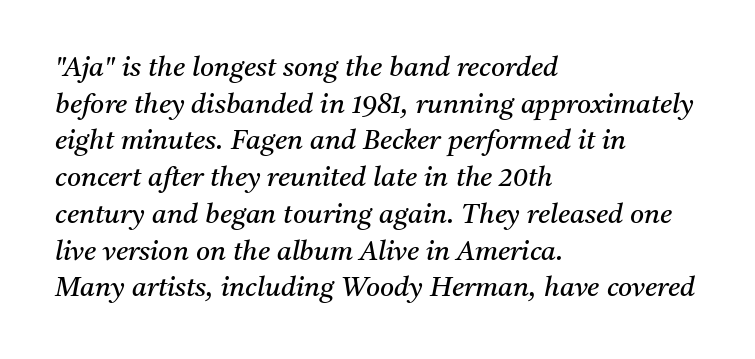
Q: Is the text bold? A: No.
Q: Is the text italic (slanted)? A: Yes, it leans right by about 11 degrees.
Q: Is the text underlined? A: No.
Q: How is the paragraph aligned? A: Left-aligned.
Q: Is the spacing between letters normal or unusually wide? A: Normal.
Q: Is the spacing between lines tight, normal or loose? A: Normal.
